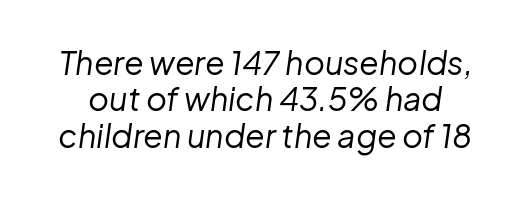
The rendering keeps characters at their native spacing. Leading is clearly below the norm, producing a dense column. Is this a fixed-width face? No — the glyphs have proportional, varying widths. No letter is thick-stroked: the sample isn't bold. Emphasis-style slanted type is in use. Unmarked baselines from the first word to the last.
